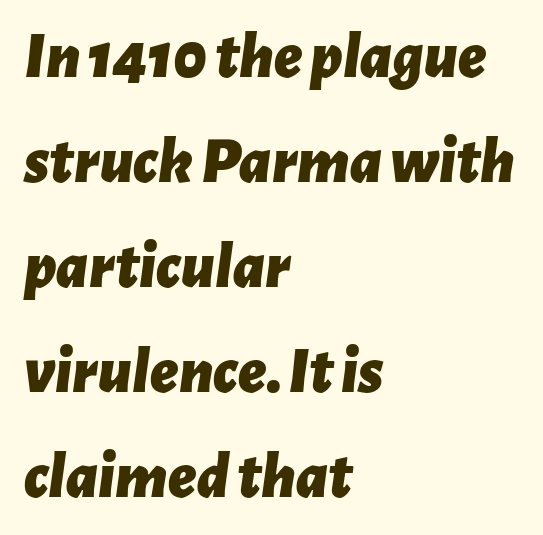
Tracking here is standard; glyphs follow each other at the usual distance. Is this a fixed-width face? No — the glyphs have proportional, varying widths. Baseline-to-baseline distance is the conventional proportion of letter height. The face used here has a pronounced slope to its letters.
